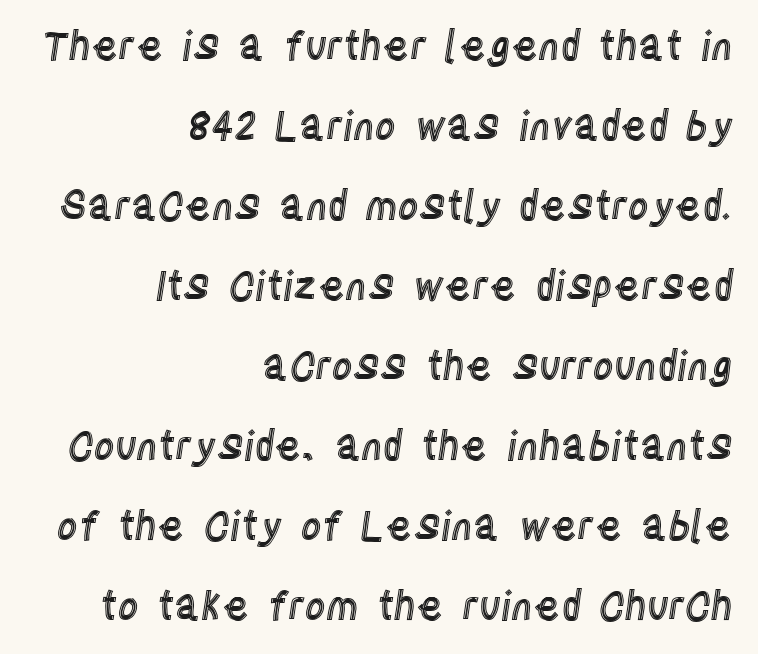
Q: Is the text italic (slanted)? A: Yes.
Q: Is the text underlined? A: No.
Q: How is the paragraph aligned? A: Right-aligned.
Q: Is the spacing between letters normal or unusually wide? A: Normal.
Q: Is the spacing between lines tight, normal or loose? A: Loose.
Q: Width (condensed, normal, or wide)? A: Condensed.
Q: x-height? A: Large.
Q: Monospaced? A: No.
